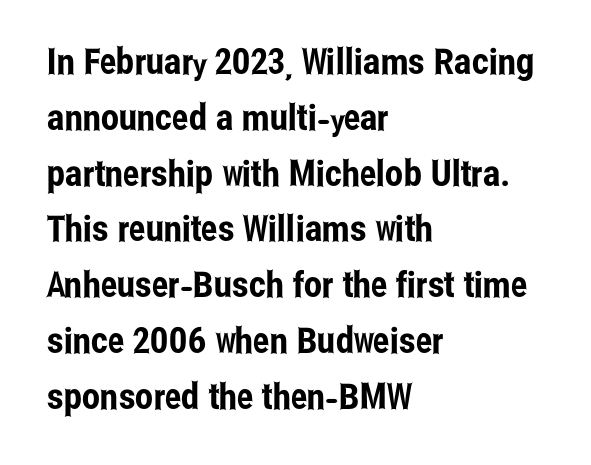
Q: Is the text italic (slanted)? A: No, it is upright.
Q: Is the typeface a serif or a sans-serif typeface? A: Sans-serif.
Q: Is the text underlined? A: No.
Q: How is the paragraph aligned? A: Left-aligned.
Q: Is the spacing between letters normal or unusually wide? A: Normal.
Q: Is the spacing between lines tight, normal or loose? A: Normal.
Q: Width (condensed, normal, or wide)? A: Condensed.
Q: Stroke contrast? A: Low.
Q: x-height? A: Medium.
Q: Monospaced? A: No.
